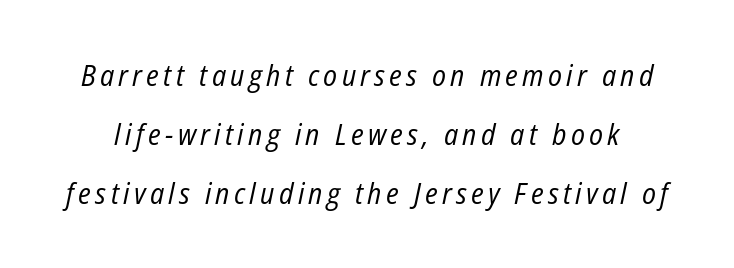
The image shows 29 px regular-weight, condensed type, italic (leaning right); set loose line spacing (2.03x), not underlined; low stroke contrast and a medium x-height.
